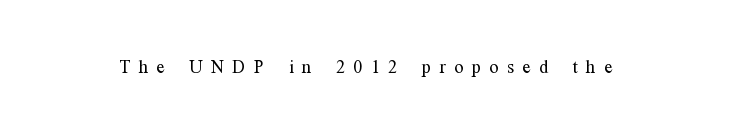
The lettering holds an erect, upright posture throughout. The tracking jumps out immediately: characters are airy and widely separated. Counters stay open thanks to moderate or lighter strokes. Decoration check: the copy has no underline.
